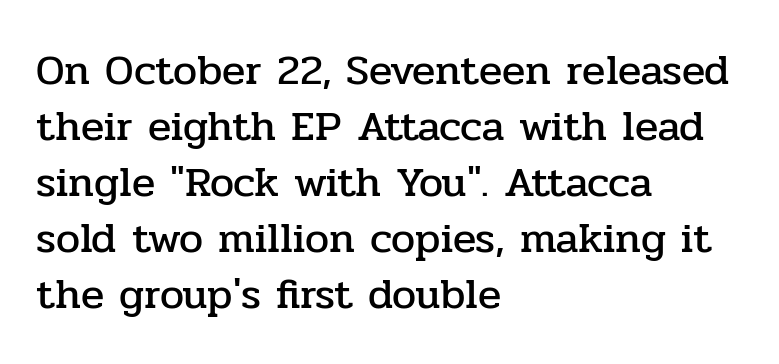
{"serif": "yes", "italic": "no", "width": "normal", "stroke_contrast": "low", "x_height": "medium", "monospaced": "no", "underline": "no", "align": "left", "line_spacing": "normal", "line_spacing_ratio": 1.3, "letter_spacing": "normal", "letter_spacing_em": 0.0, "glyph_px": 43}
